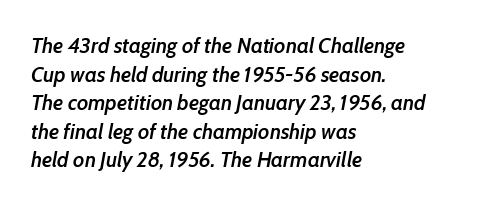
Q: Is the text bold? A: Semi-bold.
Q: Is the text italic (slanted)? A: Yes, it leans right by about 10 degrees.
Q: Is the text underlined? A: No.
Q: How is the paragraph aligned? A: Left-aligned.
Q: Is the spacing between letters normal or unusually wide? A: Normal.
Q: Is the spacing between lines tight, normal or loose? A: Normal.
